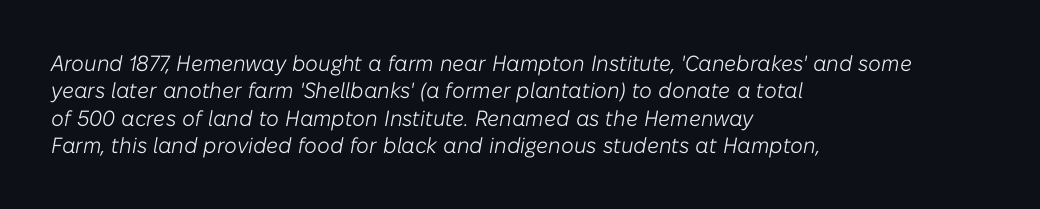
The lines in this sample share a left origin and differ only in where they stop. Observe the ordinary spacing: letters are neighbours, not strangers. Type without underlining. A typesetter would mark this as italic.
